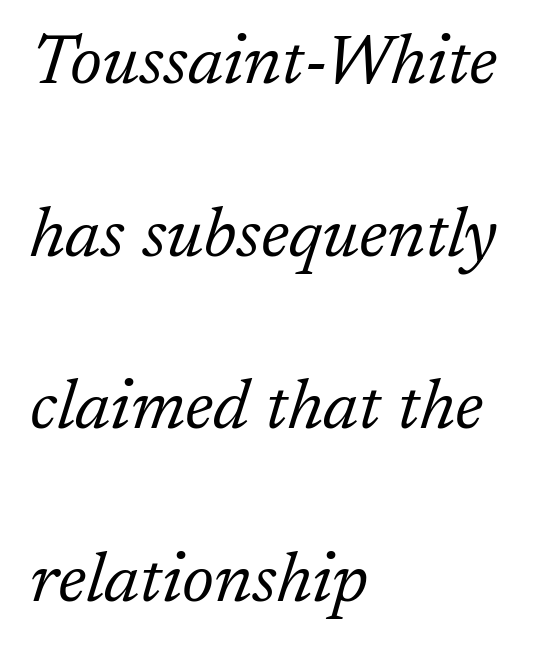
{"serif": "yes", "italic": "yes", "lean": "right", "slant_degrees": 17, "bold": "no", "weight": "light", "width": "normal", "stroke_contrast": "low", "x_height": "medium", "monospaced": "no", "underline": "no", "align": "left", "line_spacing": "loose", "line_spacing_ratio": 2.43, "letter_spacing": "normal", "letter_spacing_em": 0.0, "glyph_px": 71}
